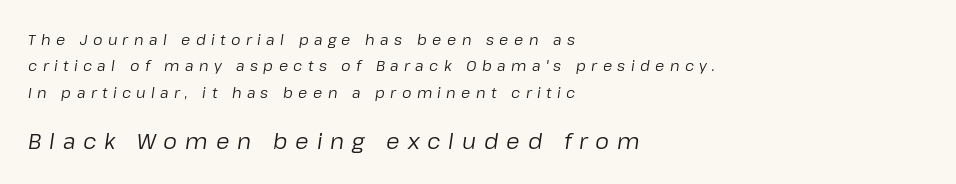
The image shows 22 px text type, italic (leaning right); set left-aligned, line spacing 1.76x, unusually wide letter spacing (+0.36 em), not underlined; the second (bottom) block is 1.47x larger.
